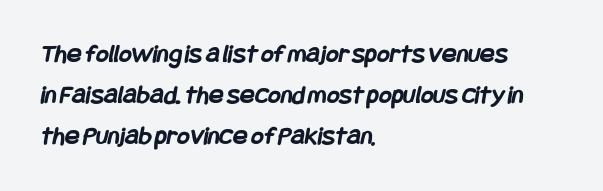
You could call the tracking neutral — neither tight nor loose. Bare-footed words on every line. Every row of glyphs begins at an identical x-position on the left. The vertical gap from one line to the next is medium. Caption: bold face, heavy strokes.
